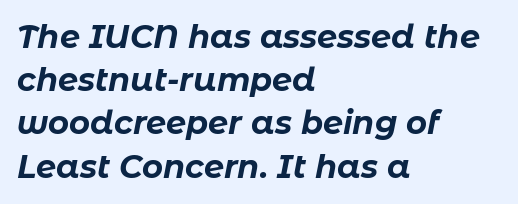
The rendering uses natural spacing where letterforms have individual widths. This block has exactly the height ordinary leading produces. The face used here has a pronounced slope to its letters. The lines in this sample share a left origin and differ only in where they stop.
